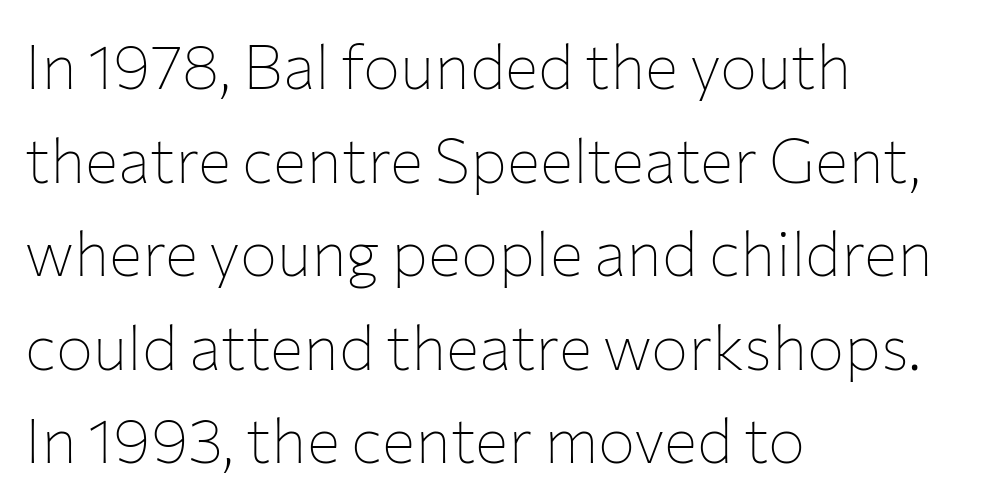
Characters follow at the spacing the type designer built in. These lines sit exactly where default settings would place them. One-word summary of the alignment: left. Tall strokes in this sample are plumb rather than angled. Honestly, there is no underline to notice here at all. The weight would be labelled regular, book, light, or lighter still.
